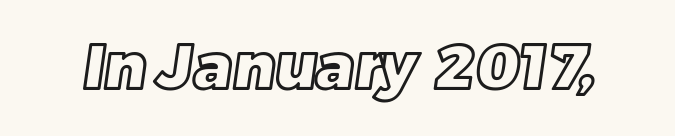
{"width": "normal", "x_height": "large", "monospaced": "no", "underline": "no", "letter_spacing": "normal", "letter_spacing_em": 0.0, "glyph_px": 62}
